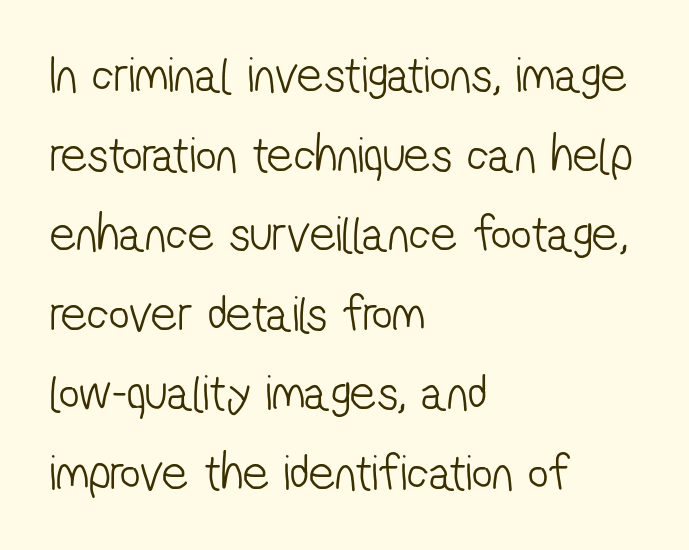
{"serif": "no", "bold": "no", "weight": "light", "width": "condensed", "stroke_contrast": "low", "x_height": "medium", "monospaced": "no", "underline": "no", "align": "left", "line_spacing": "normal", "line_spacing_ratio": 1.56, "letter_spacing": "normal", "letter_spacing_em": 0.0, "glyph_px": 51}
